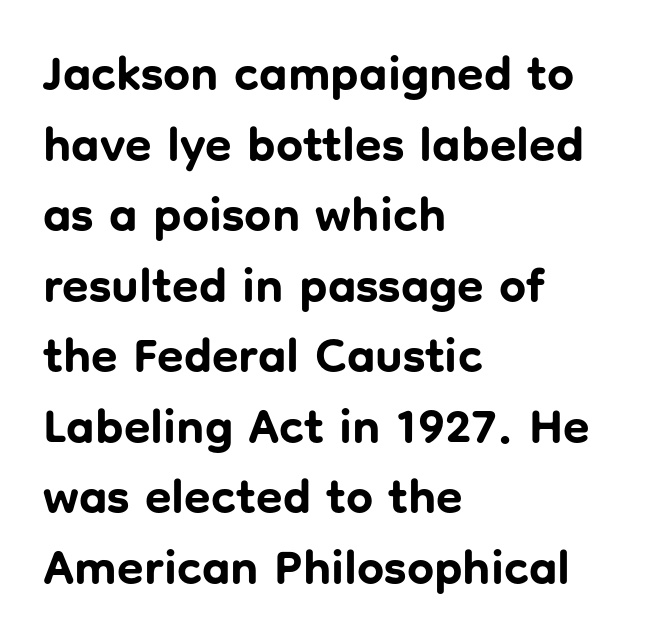
The leading is moderate, giving the passage an even texture. Observe the ordinary spacing: letters are neighbours, not strangers. You can tell from the bare stems that sans-serif type was used. The face used here is proportionally spaced, like ordinary book or web type. Every row of glyphs begins at an identical x-position on the left. Every stem runs plumb, perpendicular to the baseline.
